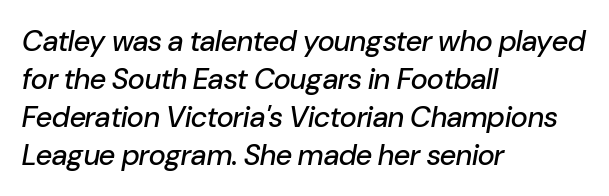
The image shows 29 px text type, italic (leaning right); set left-aligned, normal line spacing (1.31x), normal letter spacing, not underlined; low stroke contrast and a medium x-height.
